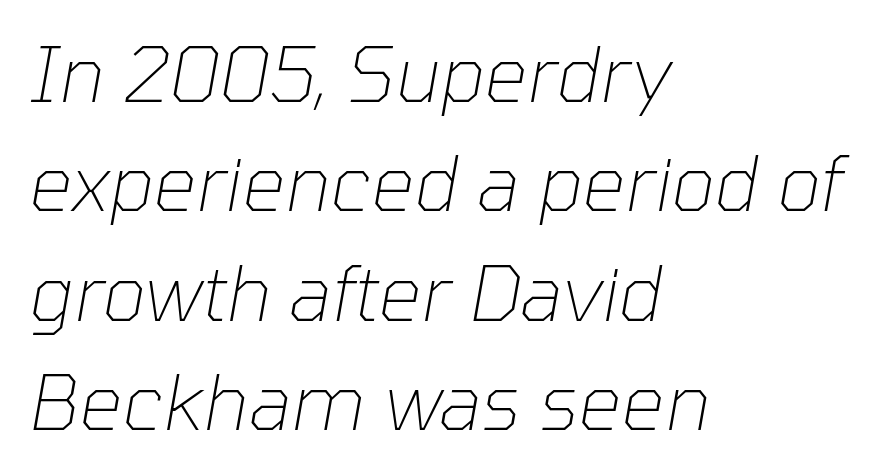
Just letters on the line, the space beneath them empty. Honestly, the row spacing looks completely unremarkable. The gaps between neighbouring characters are ordinary and unremarkable. Counters stay open thanks to moderate or lighter strokes. When letters slant like this, we call the style italic.
